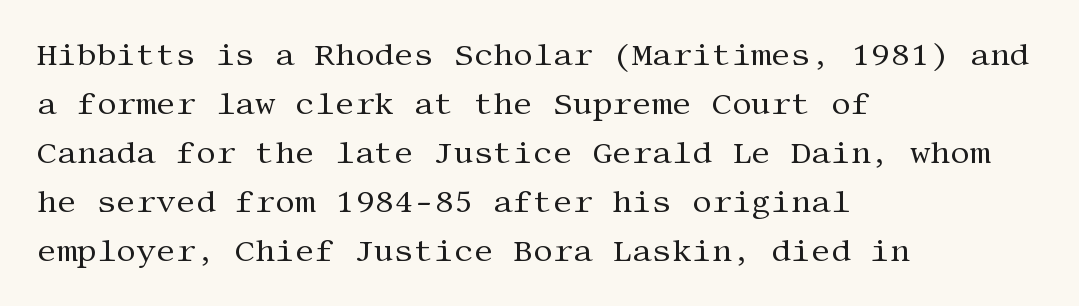
Q: Is the text bold? A: No.
Q: Is the text italic (slanted)? A: No, it is upright.
Q: Is the typeface a serif or a sans-serif typeface? A: Serif.
Q: Is the text underlined? A: No.
Q: How is the paragraph aligned? A: Left-aligned.
Q: Is the spacing between letters normal or unusually wide? A: Normal.
Q: Is the spacing between lines tight, normal or loose? A: Normal.
Q: Width (condensed, normal, or wide)? A: Normal.
Q: Stroke contrast? A: Medium.
Q: x-height? A: Large.
